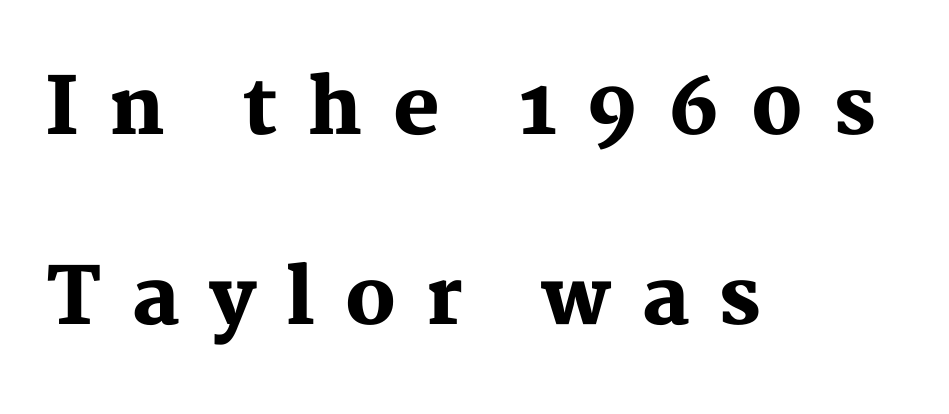
{"serif": "yes", "italic": "no", "bold": "yes", "weight": "heavy", "width": "normal", "stroke_contrast": "medium", "x_height": "medium", "monospaced": "no", "underline": "no", "align": "left", "line_spacing": "loose", "line_spacing_ratio": 2.43, "letter_spacing": "wide", "letter_spacing_em": 0.39, "glyph_px": 78}
